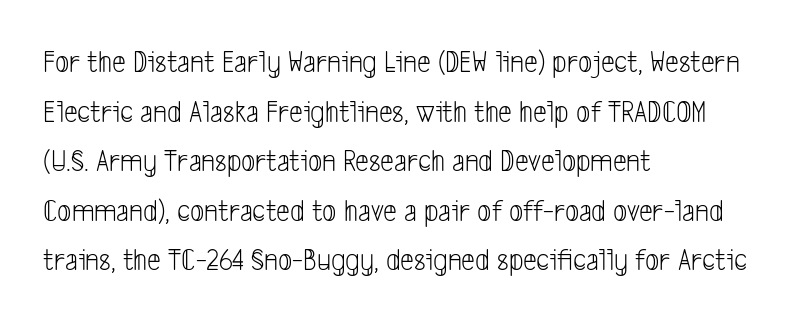
{"serif": "no", "bold": "no", "weight": "light", "width": "condensed", "stroke_contrast": "low", "x_height": "medium", "monospaced": "no", "underline": "no", "align": "left", "line_spacing": "normal", "line_spacing_ratio": 1.6, "letter_spacing": "normal", "letter_spacing_em": 0.0, "glyph_px": 31}
